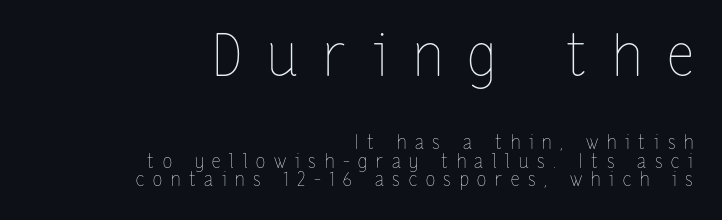
{"italic": "no", "bold": "no", "weight": "thin", "width": "condensed", "stroke_contrast": "low", "x_height": "medium", "monospaced": "no", "underline": "no", "align": "right", "line_spacing": "tight", "line_spacing_ratio": 0.99, "letter_spacing": "wide", "letter_spacing_em": 0.46, "larger_block": "first", "size_ratio": 3.05, "glyph_px": 58}
